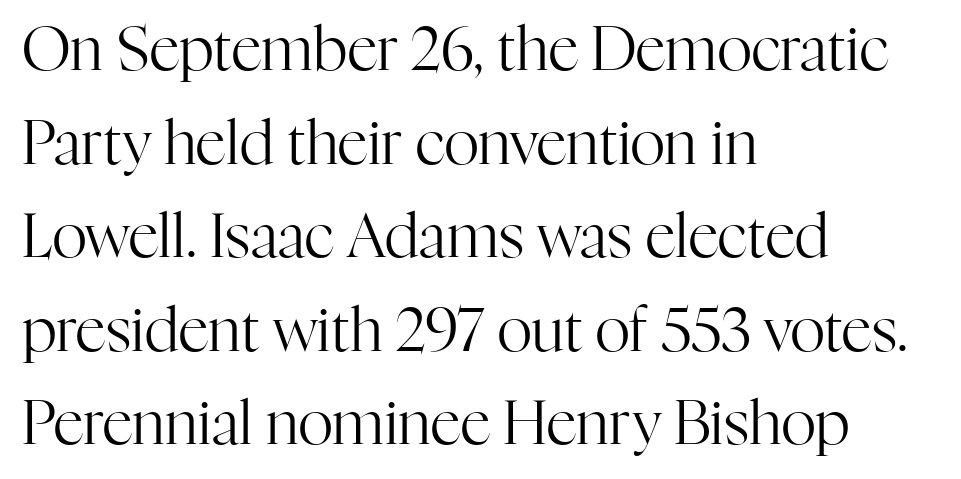
{"serif": "yes", "italic": "no", "bold": "no", "weight": "regular", "width": "normal", "stroke_contrast": "high", "x_height": "medium", "monospaced": "no", "underline": "no", "align": "left", "line_spacing": "normal", "line_spacing_ratio": 1.56, "letter_spacing": "normal", "letter_spacing_em": 0.0, "glyph_px": 60}
